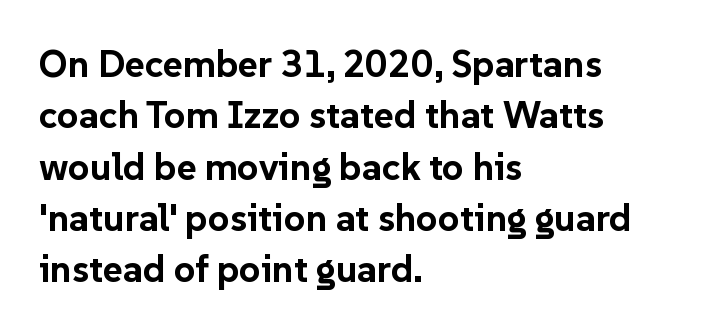
Q: Is the text bold? A: Yes.
Q: Is the text italic (slanted)? A: No, it is upright.
Q: Is the typeface a serif or a sans-serif typeface? A: Sans-serif.
Q: Is the text underlined? A: No.
Q: How is the paragraph aligned? A: Left-aligned.
Q: Is the spacing between letters normal or unusually wide? A: Normal.
Q: Is the spacing between lines tight, normal or loose? A: Normal.
Q: Width (condensed, normal, or wide)? A: Normal.
Q: Stroke contrast? A: Low.
Q: x-height? A: Medium.
Q: Monospaced? A: No.
